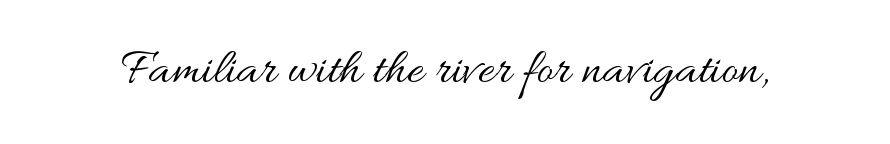
{"bold": "no", "weight": "regular", "width": "wide", "stroke_contrast": "medium", "x_height": "small", "monospaced": "no", "underline": "no", "letter_spacing": "normal", "letter_spacing_em": 0.0, "glyph_px": 51}
